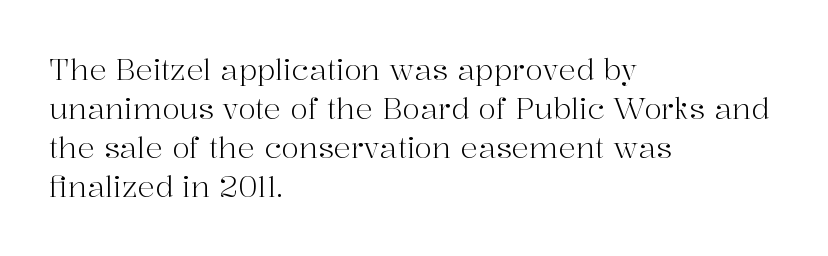
The face used here is proportionally spaced, like ordinary book or web type. The compositor pushed each line to the left boundary. Inter-character spacing is left at the font's built-in metrics. Honestly, the row spacing looks completely unremarkable.
